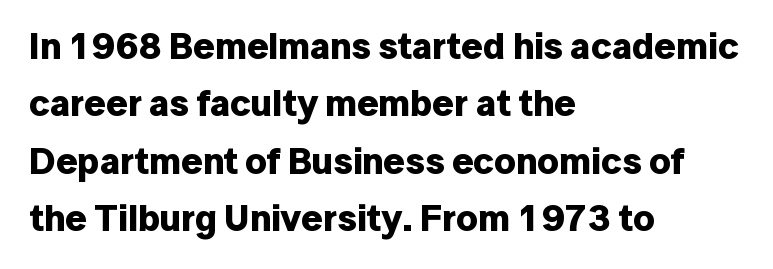
{"serif": "no", "italic": "no", "bold": "yes", "weight": "bold", "width": "normal", "stroke_contrast": "low", "x_height": "medium", "monospaced": "no", "underline": "no", "align": "left", "line_spacing": "normal", "line_spacing_ratio": 1.55, "letter_spacing": "normal", "letter_spacing_em": 0.0, "glyph_px": 37}
